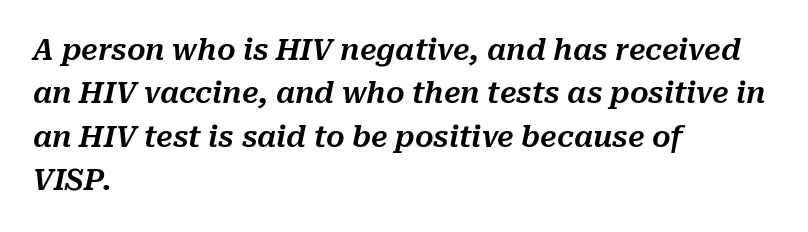
{"italic": "yes", "lean": "right", "slant_degrees": 10, "width": "normal", "stroke_contrast": "medium", "x_height": "medium", "monospaced": "no", "underline": "no", "align": "left", "line_spacing": "normal", "line_spacing_ratio": 1.5, "letter_spacing": "normal", "letter_spacing_em": 0.0, "glyph_px": 29}
